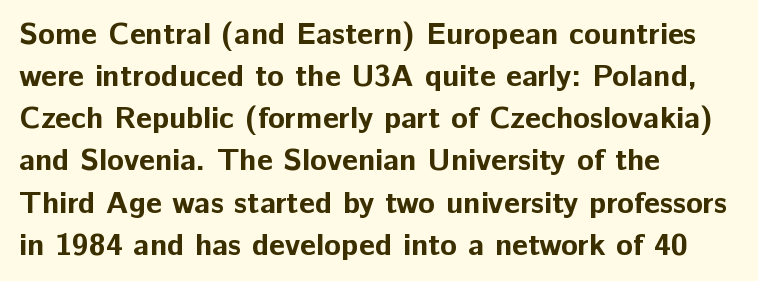
You can tell it's not italic because the verticals are truly vertical. The rows are spaced the way most documents space them. The type is set solid horizontally, with unmodified tracking. Clear beneath every line of the passage.
